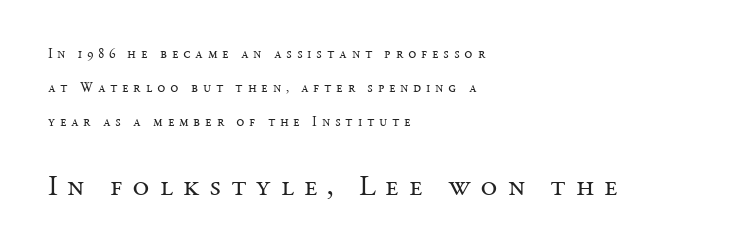
The image shows 29 px regular-weight serif type, upright; set left-aligned, loose line spacing (2.44x), unusually wide letter spacing (+0.33 em), not underlined; the second (bottom) block is 2.07x larger; medium stroke contrast and a medium x-height.
